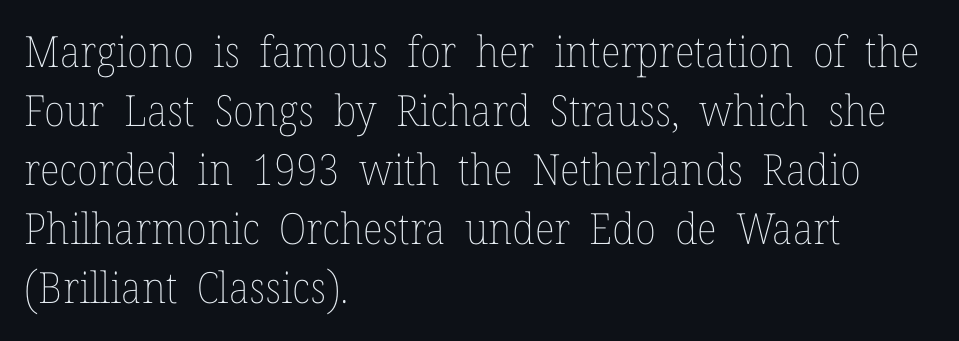
Heft: none added — not bold. In terms of posture, this sample is upright. These lines stack with their left ends in a neat column. These lines are rendered in a variable-pitch font. The words here are not underlined. Summary of vertical rhythm: regular, with standard interline spacing.
